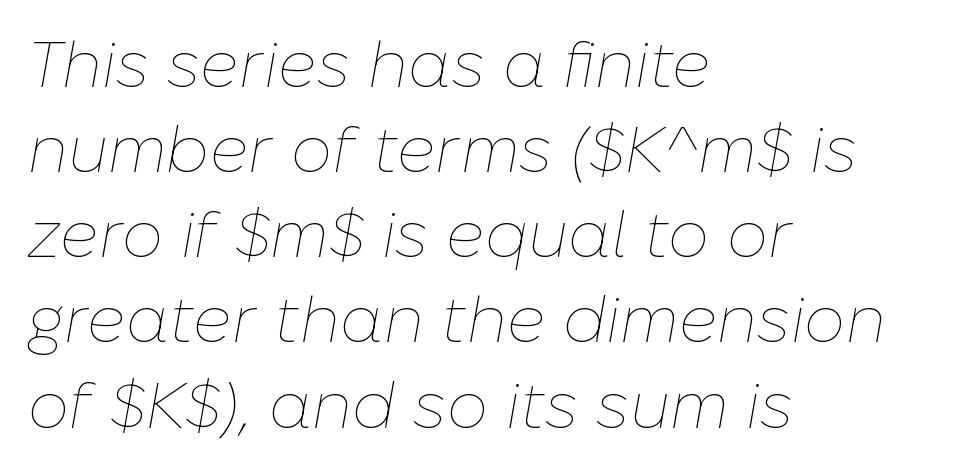
{"italic": "yes", "lean": "right", "slant_degrees": 10, "bold": "no", "weight": "thin", "width": "normal", "stroke_contrast": "low", "x_height": "medium", "monospaced": "no", "underline": "no", "align": "left", "line_spacing": "normal", "line_spacing_ratio": 1.31, "letter_spacing": "normal", "letter_spacing_em": 0.0, "glyph_px": 65}
